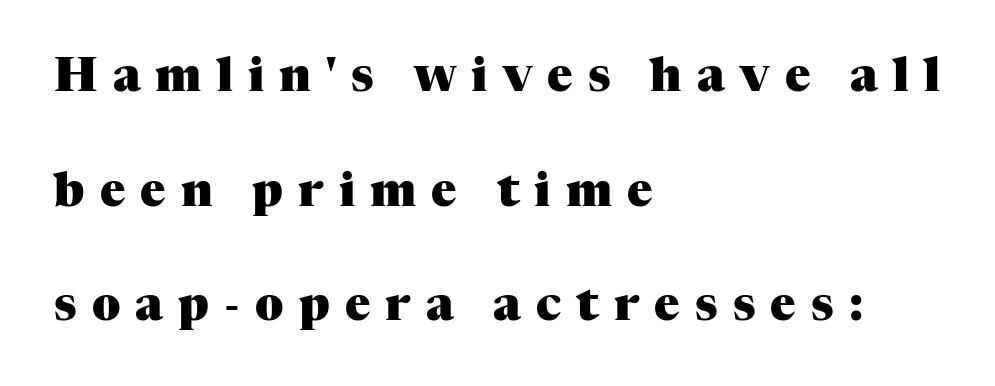
{"serif": "yes", "italic": "no", "bold": "yes", "weight": "heavy", "width": "normal", "stroke_contrast": "medium", "x_height": "medium", "monospaced": "no", "underline": "no", "align": "left", "line_spacing": "loose", "line_spacing_ratio": 2.44, "letter_spacing": "wide", "letter_spacing_em": 0.32, "glyph_px": 47}
